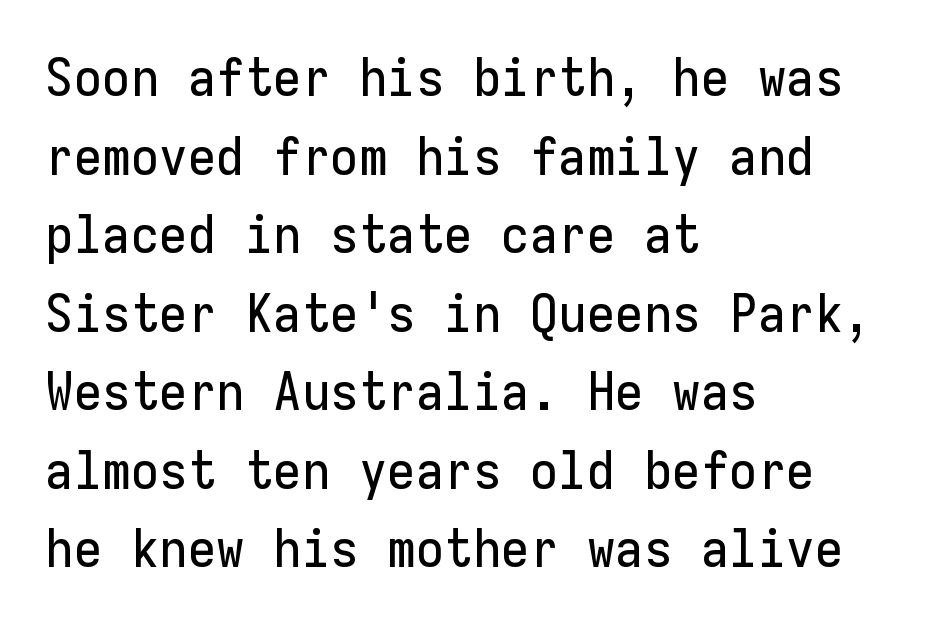
The image shows 52 px sans-serif type, upright, monospaced; set left-aligned, normal line spacing (1.51x), normal letter spacing, not underlined; low stroke contrast and a medium x-height.
